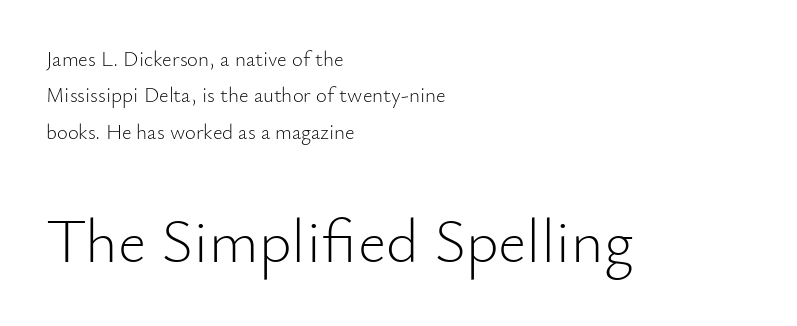
The image shows 62 px light sans-serif type, upright; set left-aligned, line spacing 1.73x, normal letter spacing, not underlined; the second (bottom) block is 2.95x larger; low stroke contrast and a small x-height.
